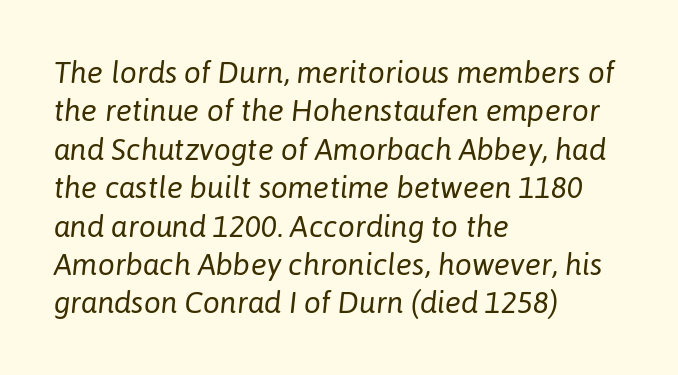
Q: Is the text bold? A: No.
Q: Is the text italic (slanted)? A: Yes, it leans right by about 6 degrees.
Q: Is the text underlined? A: No.
Q: How is the paragraph aligned? A: Left-aligned.
Q: Is the spacing between letters normal or unusually wide? A: Normal.
Q: Is the spacing between lines tight, normal or loose? A: Normal.
Q: Width (condensed, normal, or wide)? A: Normal.
Q: Stroke contrast? A: Low.
Q: x-height? A: Medium.
Q: Monospaced? A: No.
